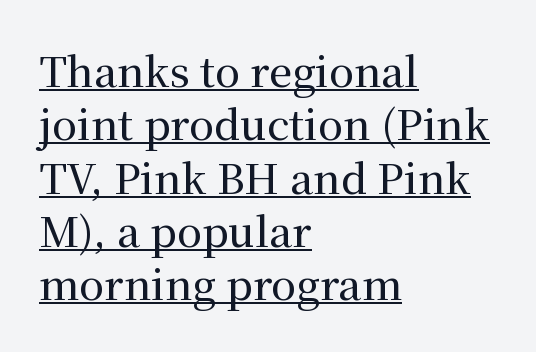
{"serif": "yes", "italic": "no", "width": "normal", "stroke_contrast": "medium", "x_height": "medium", "monospaced": "no", "underline": "yes", "align": "left", "line_spacing": "normal", "line_spacing_ratio": 1.3, "letter_spacing": "normal", "letter_spacing_em": 0.0, "glyph_px": 41}
